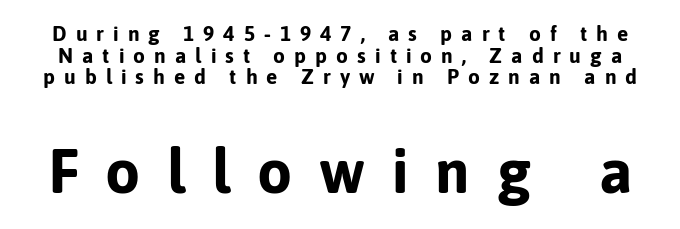
Q: Is the text bold? A: Yes.
Q: Is the text italic (slanted)? A: No, it is upright.
Q: Is the typeface a serif or a sans-serif typeface? A: Sans-serif.
Q: Is the text underlined? A: No.
Q: Is the spacing between letters normal or unusually wide? A: Unusually wide.
Q: Is the spacing between lines tight, normal or loose? A: Tight.
Q: Which block of text is set in a larger size, the first (top) or the second (bottom)? A: The second (bottom) one.
Q: Width (condensed, normal, or wide)? A: Normal.
Q: Stroke contrast? A: Low.
Q: x-height? A: Medium.
Q: Monospaced? A: No.
